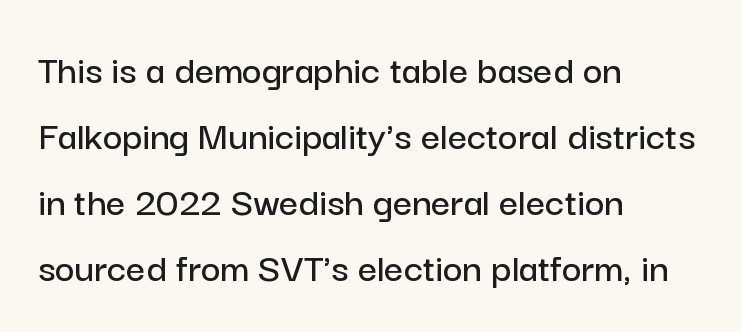
{"serif": "no", "italic": "no", "width": "normal", "stroke_contrast": "low", "x_height": "medium", "monospaced": "no", "underline": "no", "align": "left", "line_spacing": "normal", "line_spacing_ratio": 1.57, "letter_spacing": "normal", "letter_spacing_em": 0.0, "glyph_px": 42}
